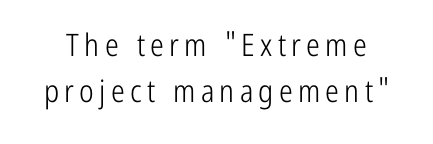
Q: Is the text bold? A: No.
Q: Is the text italic (slanted)? A: No, it is upright.
Q: Is the typeface a serif or a sans-serif typeface? A: Sans-serif.
Q: Is the text underlined? A: No.
Q: Is the spacing between lines tight, normal or loose? A: Normal.
Q: Width (condensed, normal, or wide)? A: Condensed.
Q: Stroke contrast? A: Low.
Q: x-height? A: Medium.
Q: Monospaced? A: No.
